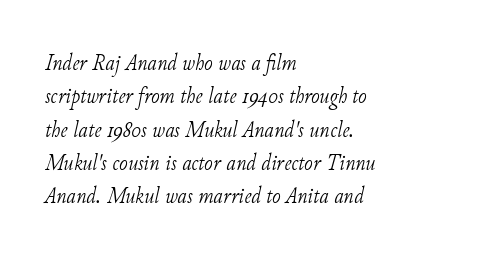
Q: Is the text bold? A: No.
Q: Is the text italic (slanted)? A: Yes, it leans right by about 11 degrees.
Q: Is the text underlined? A: No.
Q: How is the paragraph aligned? A: Left-aligned.
Q: Is the spacing between letters normal or unusually wide? A: Normal.
Q: Is the spacing between lines tight, normal or loose? A: Normal.
